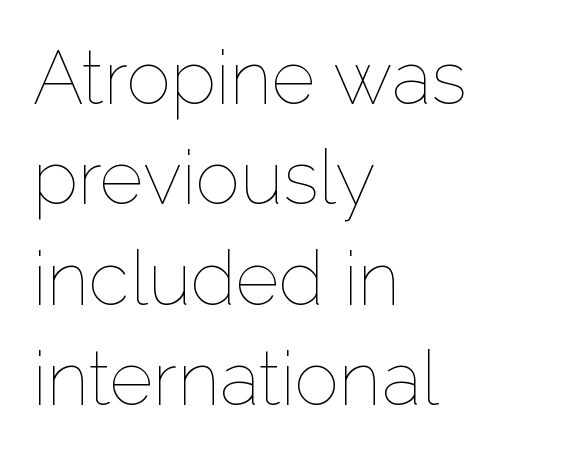
Underlining? Definitely not there. The typesetting does not lean heavy: it is not bold. Does the copy run flush right? No — it runs flush left. Posture: vertical. What's the leading like? Ordinary, nothing unusual. Looks like regular typesetting: each glyph gets only the width it needs.
